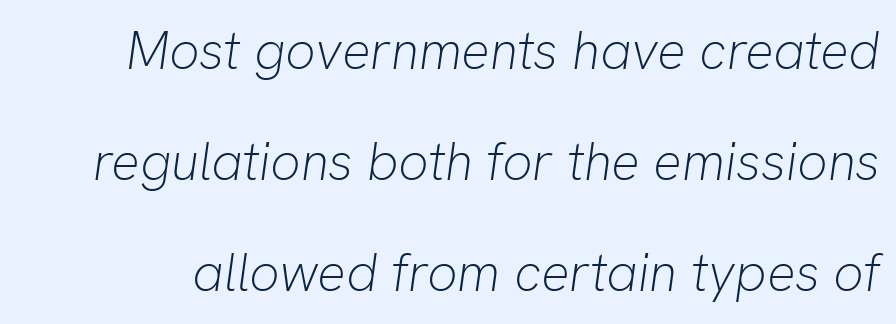
{"italic": "yes", "lean": "right", "slant_degrees": 8, "bold": "no", "weight": "light", "width": "normal", "stroke_contrast": "low", "x_height": "medium", "monospaced": "no", "underline": "no", "line_spacing": "loose", "line_spacing_ratio": 2.09, "letter_spacing": "normal", "letter_spacing_em": 0.0, "glyph_px": 53}
